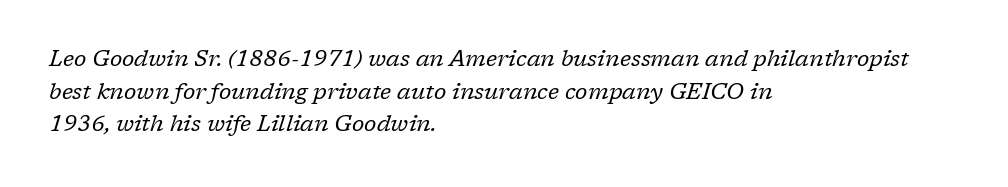
The image shows 22 px text type, italic (leaning right); set left-aligned, normal line spacing (1.48x), normal letter spacing, not underlined.
